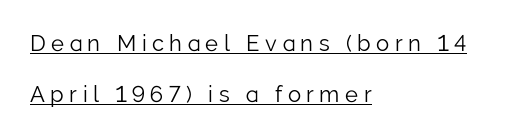
Q: Is the text bold? A: No.
Q: Is the text italic (slanted)? A: No, it is upright.
Q: Is the text underlined? A: Yes.
Q: How is the paragraph aligned? A: Left-aligned.
Q: Is the spacing between letters normal or unusually wide? A: Unusually wide.
Q: Is the spacing between lines tight, normal or loose? A: Loose.
